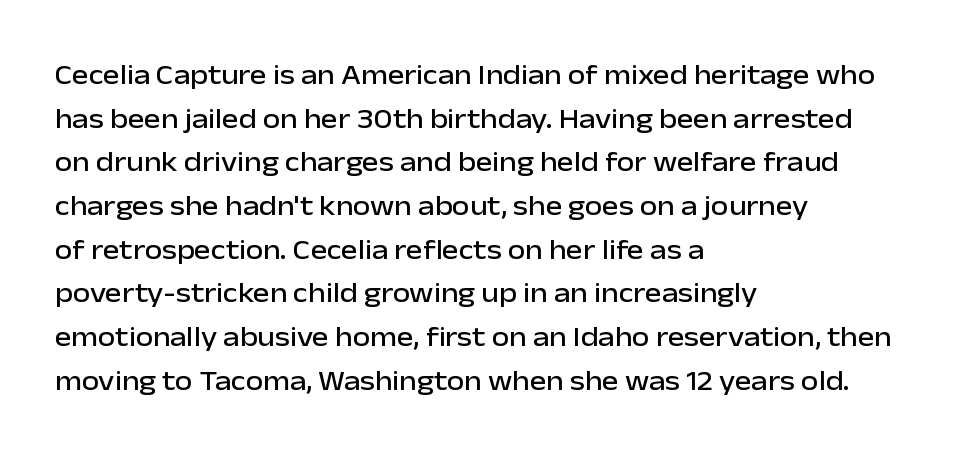
{"serif": "no", "italic": "no", "width": "normal", "stroke_contrast": "low", "x_height": "medium", "monospaced": "no", "underline": "no", "align": "left", "line_spacing": "normal", "line_spacing_ratio": 1.56, "letter_spacing": "normal", "letter_spacing_em": 0.0, "glyph_px": 28}
